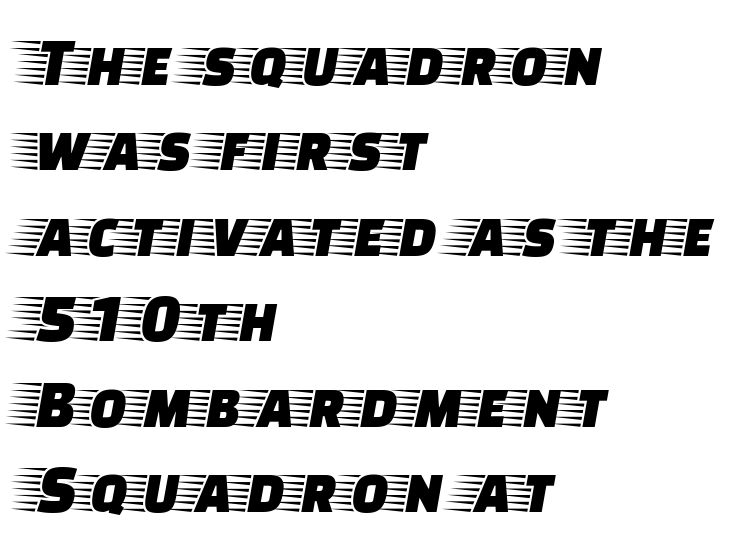
{"serif": "yes", "width": "wide", "stroke_contrast": "low", "x_height": "large", "monospaced": "no", "underline": "no", "align": "left", "line_spacing_ratio": 1.22, "letter_spacing": "normal", "letter_spacing_em": 0.0, "glyph_px": 70}
